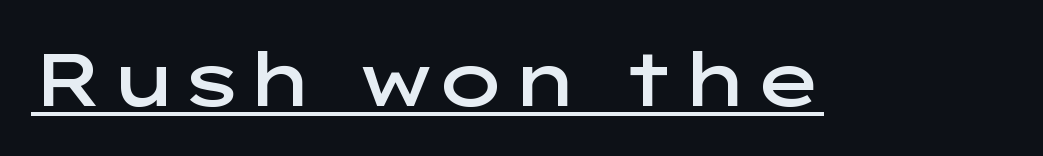
{"serif": "no", "italic": "no", "bold": "semi", "weight": "semibold", "width": "wide", "stroke_contrast": "low", "x_height": "medium", "monospaced": "no", "underline": "yes", "letter_spacing": "normal", "letter_spacing_em": 0.0, "glyph_px": 75}
